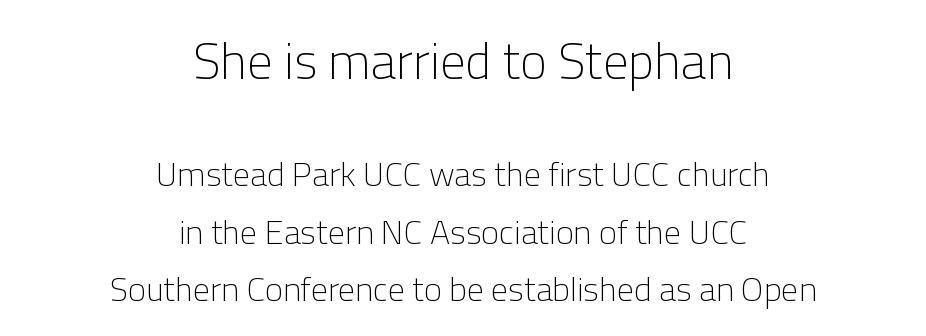
The typography opts for an upright posture over an oblique one. Honestly, the row spacing looks completely unremarkable. These two chunks differ in scale, with the top chunk taking the larger measure. The typeface chosen for these lines omits serifs. Typeset on center — no edge is straight.
